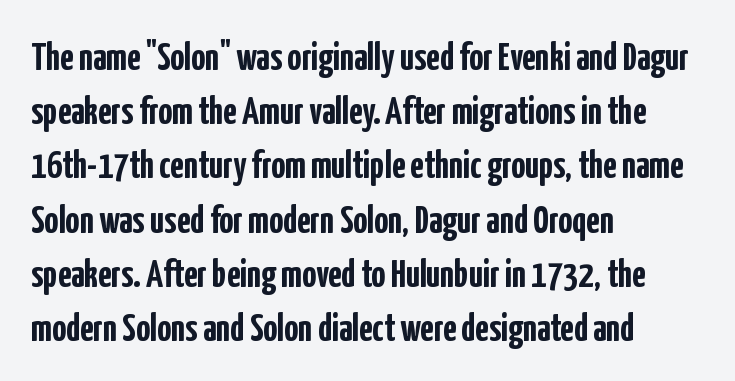
The image shows 39 px semibold, condensed sans-serif type, upright; set left-aligned, normal line spacing (1.39x), normal letter spacing, not underlined; low stroke contrast and a medium x-height.
